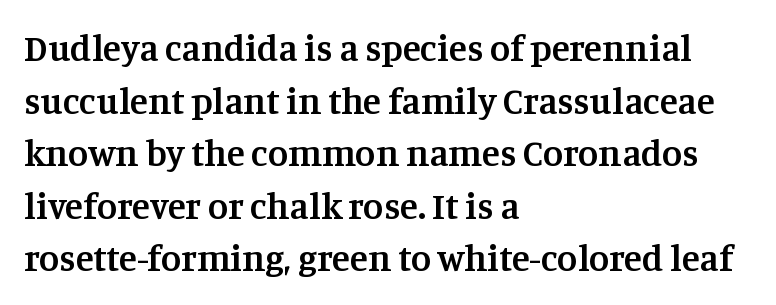
{"serif": "yes", "italic": "no", "bold": "semi", "weight": "semibold", "width": "normal", "stroke_contrast": "medium", "x_height": "large", "monospaced": "no", "underline": "no", "align": "left", "line_spacing": "normal", "line_spacing_ratio": 1.42, "letter_spacing": "normal", "letter_spacing_em": 0.0, "glyph_px": 37}
